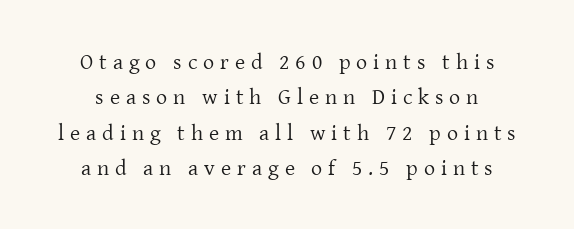
The image shows 22 px text type, upright; set centered, normal line spacing (1.61x), unusually wide letter spacing (+0.27 em), not underlined.
